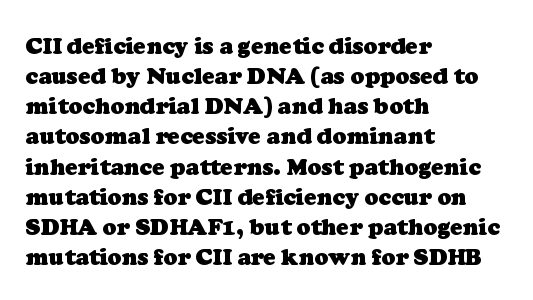
The image shows 23 px bold type; set left-aligned, normal line spacing (1.31x), normal letter spacing, not underlined.
